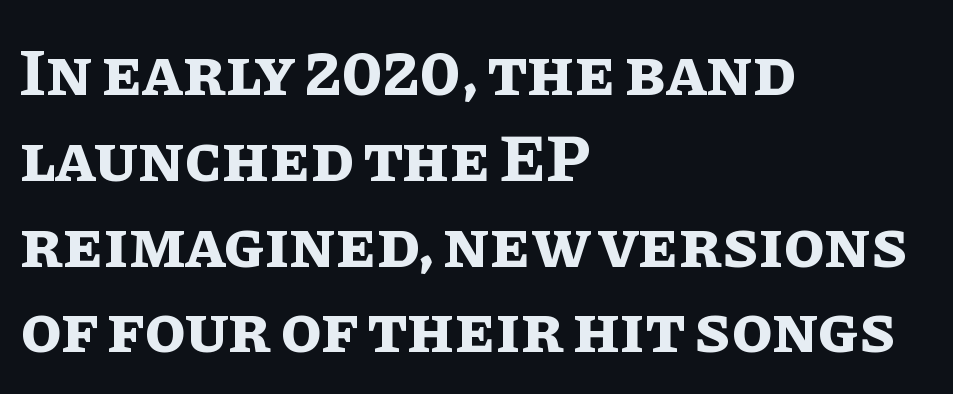
{"italic": "no", "bold": "yes", "weight": "bold", "width": "normal", "stroke_contrast": "low", "x_height": "large", "monospaced": "no", "underline": "no", "align": "left", "line_spacing": "normal", "line_spacing_ratio": 1.28, "letter_spacing": "normal", "letter_spacing_em": 0.0, "glyph_px": 67}
